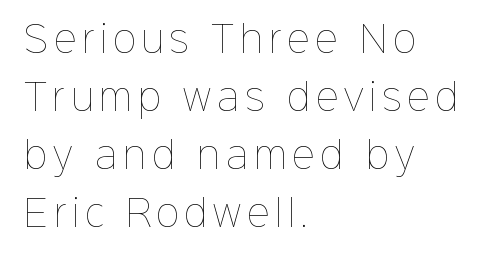
The image shows 35 px thin type, upright; set left-aligned, normal line spacing (1.66x), not underlined; low stroke contrast and a medium x-height.
